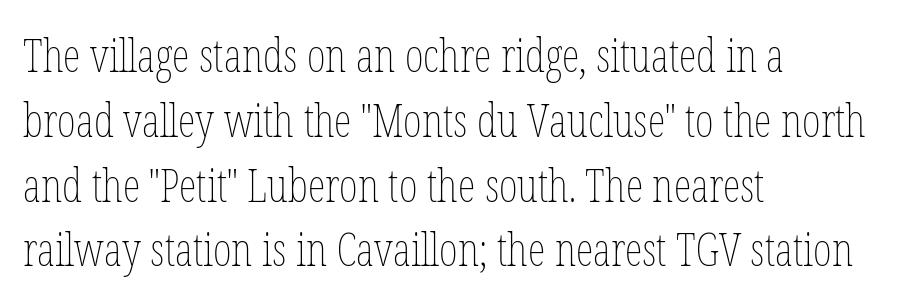
{"italic": "no", "bold": "no", "weight": "thin", "width": "condensed", "stroke_contrast": "low", "x_height": "medium", "monospaced": "no", "underline": "no", "align": "left", "line_spacing": "normal", "line_spacing_ratio": 1.44, "letter_spacing": "normal", "letter_spacing_em": 0.0, "glyph_px": 45}
